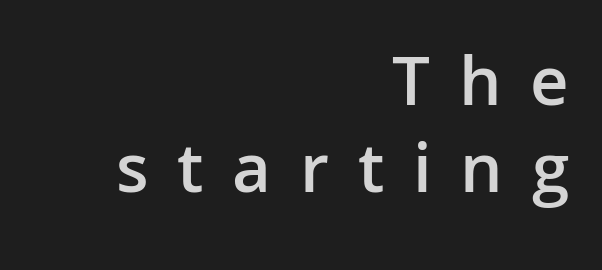
{"serif": "no", "italic": "no", "bold": "semi", "weight": "semibold", "width": "normal", "stroke_contrast": "low", "x_height": "medium", "monospaced": "no", "underline": "no", "align": "right", "line_spacing_ratio": 1.21, "letter_spacing": "wide", "letter_spacing_em": 0.4, "glyph_px": 72}
